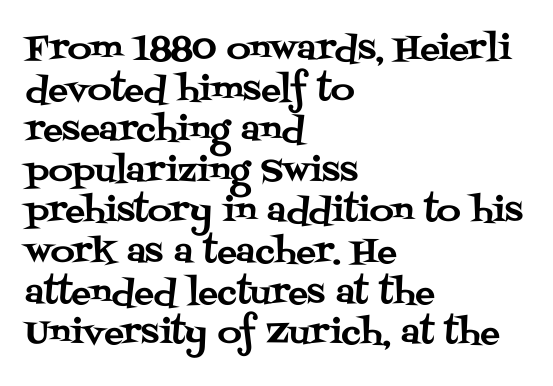
{"serif": "yes", "italic": "no", "width": "normal", "stroke_contrast": "medium", "x_height": "large", "monospaced": "no", "underline": "no", "align": "left", "line_spacing_ratio": 1.23, "letter_spacing": "normal", "letter_spacing_em": 0.0, "glyph_px": 33}
